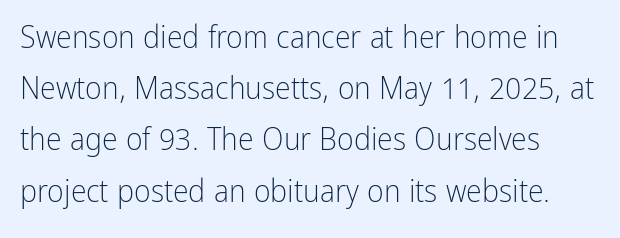
The image shows 32 px light, condensed sans-serif type, upright; set left-aligned, normal line spacing (1.6x), normal letter spacing, not underlined; low stroke contrast and a medium x-height.
